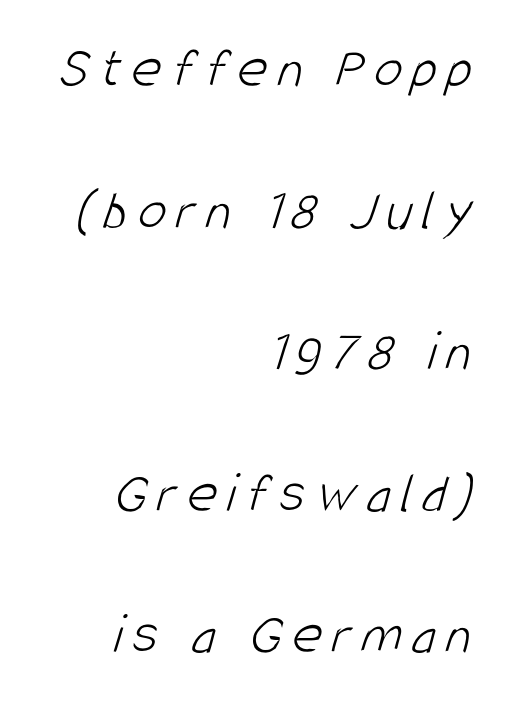
The image shows 58 px light, condensed sans-serif type; set right-aligned, loose line spacing (2.44x), not underlined; low stroke contrast and a large x-height.
